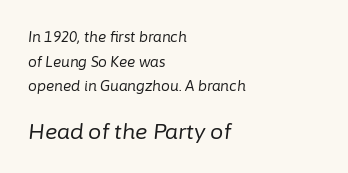
Clear beneath every line of the passage. One-word summary of the alignment: left. The typeface has the unassuming heft of standard copy or less. Nobody touched the tracking dial on this one. In terms of posture, this sample is oblique.
